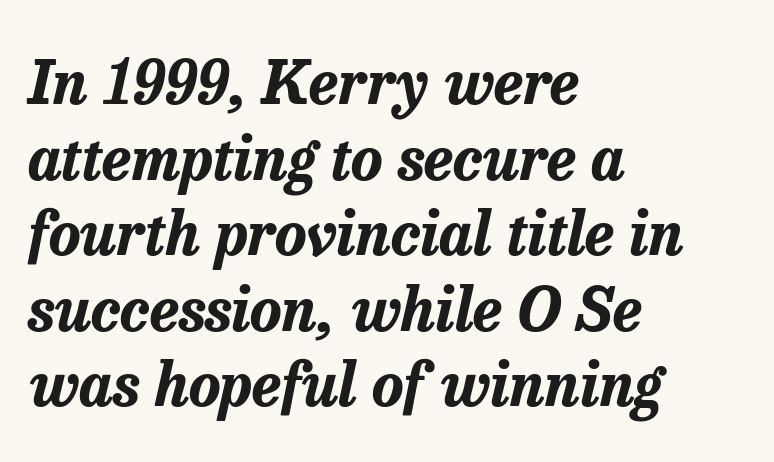
{"italic": "yes", "lean": "right", "slant_degrees": 13, "bold": "yes", "weight": "bold", "width": "normal", "stroke_contrast": "low", "x_height": "medium", "monospaced": "no", "underline": "no", "align": "left", "line_spacing": "normal", "line_spacing_ratio": 1.26, "letter_spacing": "normal", "letter_spacing_em": 0.0, "glyph_px": 60}
